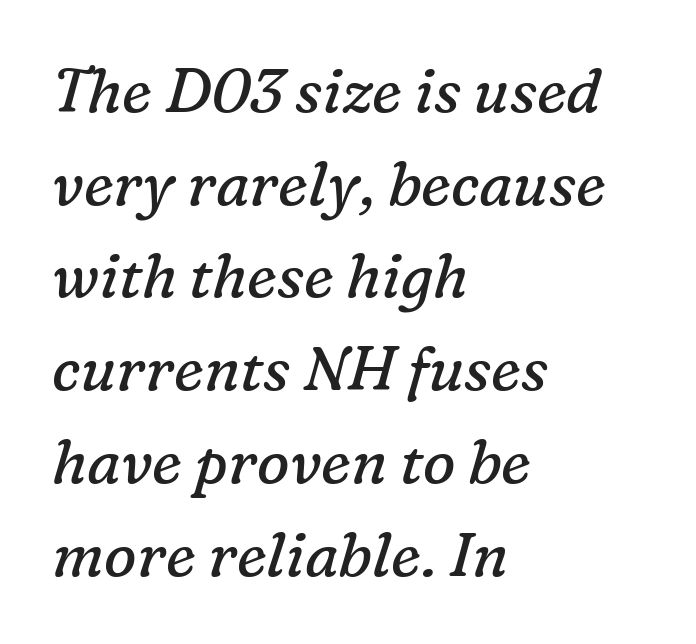
The image shows 61 px regular-weight serif type, italic (leaning right); set left-aligned, normal line spacing (1.52x), normal letter spacing, not underlined; low stroke contrast and a medium x-height.
